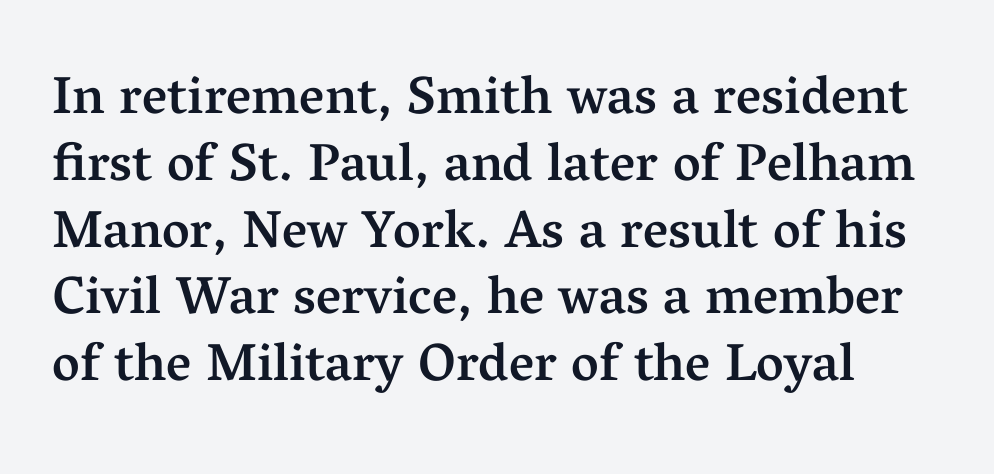
When letters stand straight like this, we call the style roman or upright. The letters sit at their default tracking, neither squeezed nor spread. The letters carry serifs — small finishing strokes at the ends of their stems. What's the leading like? Ordinary, nothing unusual.
